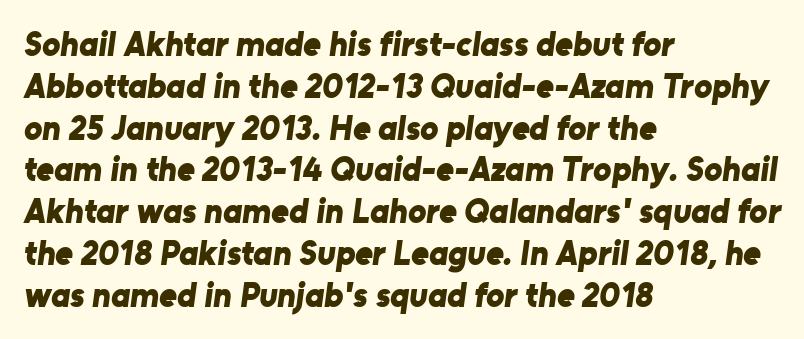
{"serif": "no", "bold": "yes", "weight": "bold", "width": "normal", "stroke_contrast": "low", "x_height": "medium", "monospaced": "no", "underline": "no", "align": "left", "line_spacing_ratio": 1.23, "letter_spacing": "normal", "letter_spacing_em": 0.0, "glyph_px": 34}
